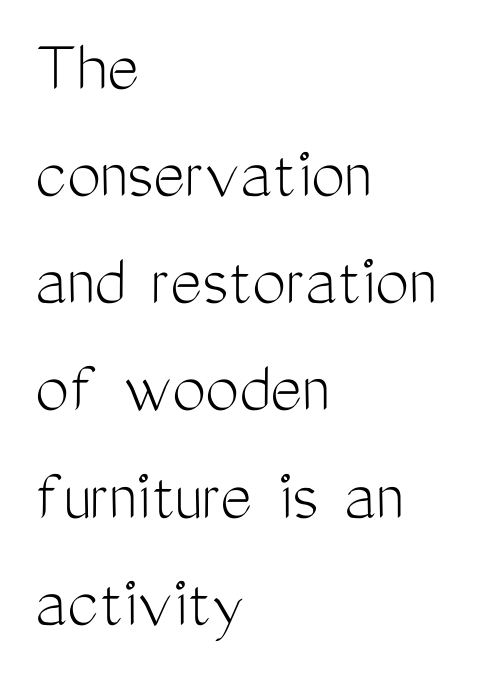
Ascenders rise straight up at ninety degrees. Note the varied advance widths — an 'i' is clearly narrower than an 'm'. In CSS terms this would be text-align: left. The string is rendered with underlining switched off. The weight would be labelled regular, book, light, or lighter still.
